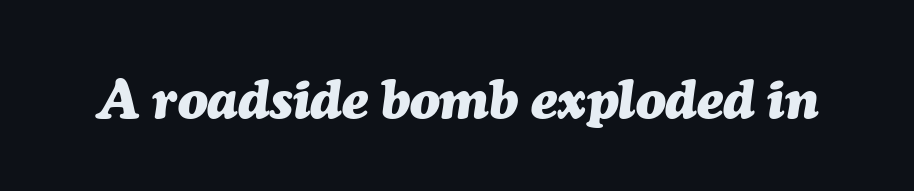
{"italic": "yes", "lean": "right", "slant_degrees": 7, "bold": "yes", "weight": "heavy", "width": "normal", "stroke_contrast": "medium", "x_height": "medium", "monospaced": "no", "underline": "no", "letter_spacing": "normal", "letter_spacing_em": 0.0, "glyph_px": 55}
